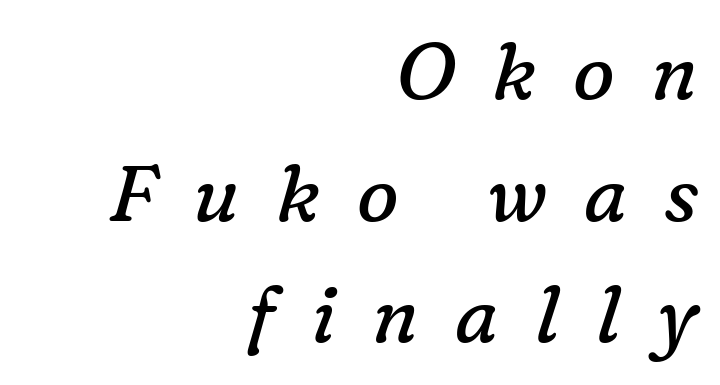
This sample uses expanded letter spacing, leaving extra air between glyphs. The typesetting does not lean heavy: it is not bold. Type style note: has serifs. Normally led — the rows are evenly, conventionally spaced. Bare-footed words on every line. Varying glyph widths throughout — classic text-font behaviour.
